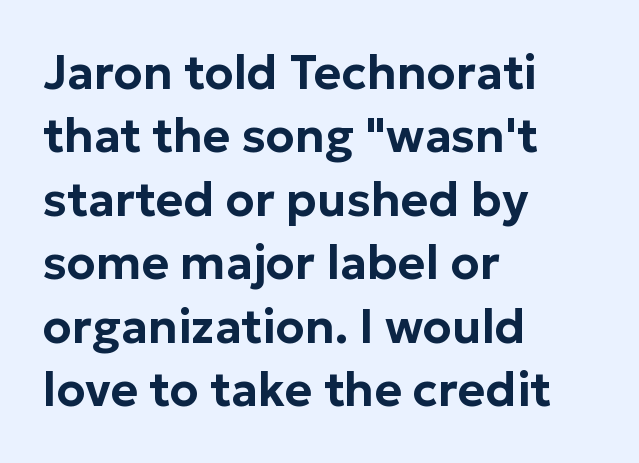
Q: Is the text italic (slanted)? A: No, it is upright.
Q: Is the typeface a serif or a sans-serif typeface? A: Sans-serif.
Q: Is the text underlined? A: No.
Q: How is the paragraph aligned? A: Left-aligned.
Q: Is the spacing between letters normal or unusually wide? A: Normal.
Q: Is the spacing between lines tight, normal or loose? A: Normal.
Q: Width (condensed, normal, or wide)? A: Normal.
Q: Stroke contrast? A: Low.
Q: x-height? A: Medium.
Q: Monospaced? A: No.
